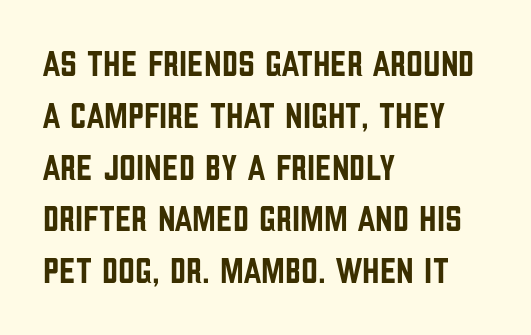
Q: Is the text italic (slanted)? A: No, it is upright.
Q: Is the typeface a serif or a sans-serif typeface? A: Sans-serif.
Q: Is the text underlined? A: No.
Q: How is the paragraph aligned? A: Left-aligned.
Q: Is the spacing between letters normal or unusually wide? A: Normal.
Q: Is the spacing between lines tight, normal or loose? A: Normal.
Q: Width (condensed, normal, or wide)? A: Condensed.
Q: Stroke contrast? A: Low.
Q: x-height? A: Large.
Q: Monospaced? A: No.
